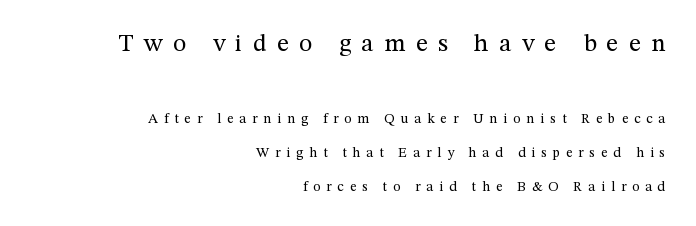
Q: Is the text bold? A: No.
Q: Is the text italic (slanted)? A: No, it is upright.
Q: Is the text underlined? A: No.
Q: How is the paragraph aligned? A: Right-aligned.
Q: Is the spacing between letters normal or unusually wide? A: Unusually wide.
Q: Is the spacing between lines tight, normal or loose? A: Loose.
Q: Which block of text is set in a larger size, the first (top) or the second (bottom)? A: The first (top) one.
